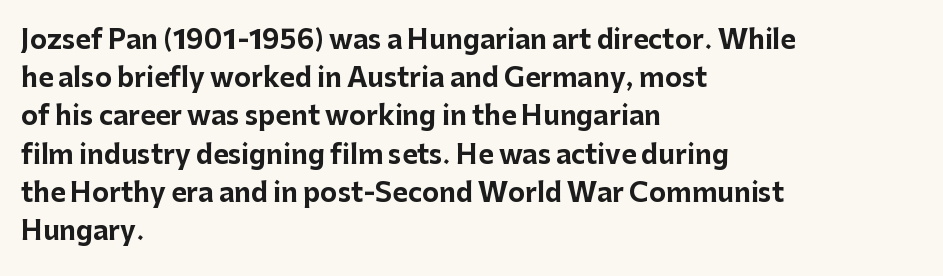
The image shows 26 px bold type, upright; set left-aligned, normal line spacing (1.47x), normal letter spacing, not underlined.
